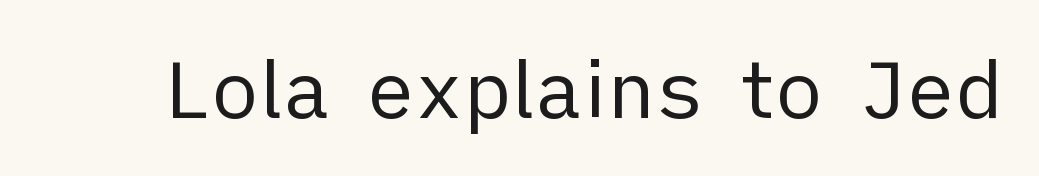
The specimen reads as upright at a glance. Varying glyph widths throughout — classic text-font behaviour. Nope, no serifs anywhere on these letters. These glyphs show unthickened strokes, regular width or finer. The space beneath each line is pristine and unruled. No extra tracking has been applied to these lines.
